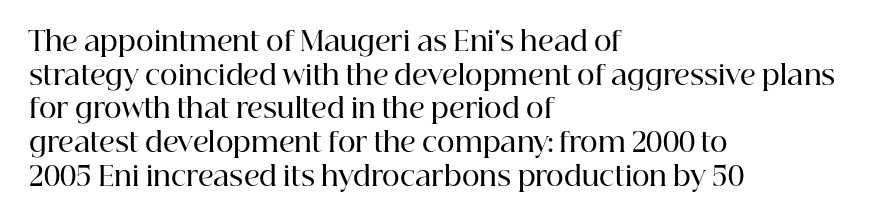
Q: Is the text bold? A: Semi-bold.
Q: Is the text italic (slanted)? A: No, it is upright.
Q: Is the text underlined? A: No.
Q: How is the paragraph aligned? A: Left-aligned.
Q: Is the spacing between letters normal or unusually wide? A: Normal.
Q: Is the spacing between lines tight, normal or loose? A: Normal.
